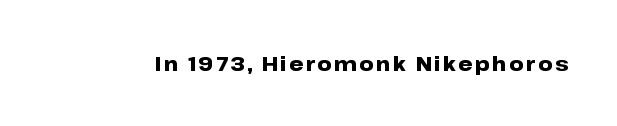
The image shows 20 px bold type, upright; set not underlined.
